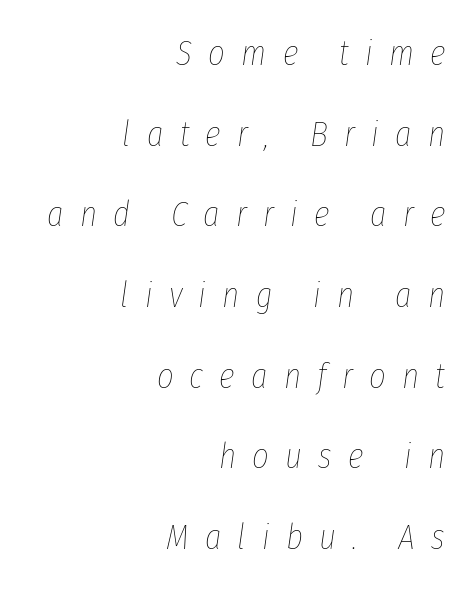
{"italic": "yes", "lean": "right", "slant_degrees": 8, "bold": "no", "weight": "thin", "width": "condensed", "stroke_contrast": "low", "x_height": "medium", "monospaced": "no", "underline": "no", "align": "right", "line_spacing": "loose", "line_spacing_ratio": 2.24, "letter_spacing": "wide", "letter_spacing_em": 0.45, "glyph_px": 36}
